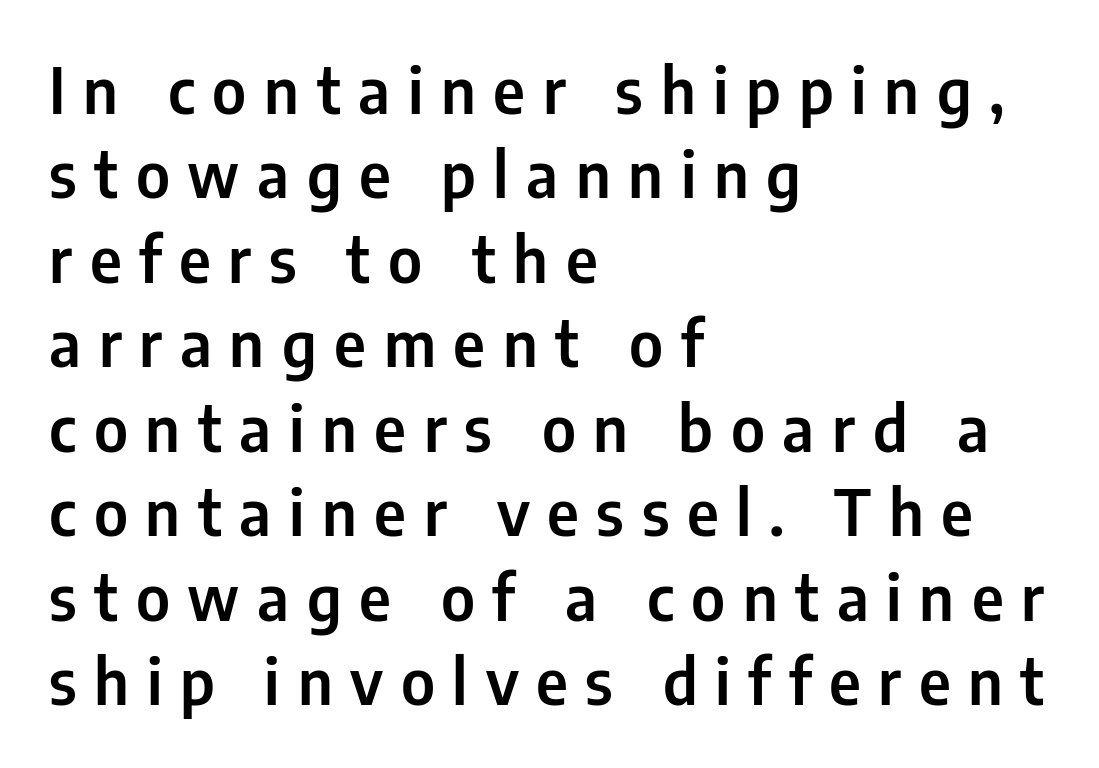
Q: Is the text italic (slanted)? A: No, it is upright.
Q: Is the typeface a serif or a sans-serif typeface? A: Sans-serif.
Q: Is the text underlined? A: No.
Q: How is the paragraph aligned? A: Left-aligned.
Q: Is the spacing between letters normal or unusually wide? A: Unusually wide.
Q: Is the spacing between lines tight, normal or loose? A: Normal.
Q: Width (condensed, normal, or wide)? A: Condensed.
Q: Stroke contrast? A: Low.
Q: x-height? A: Medium.
Q: Monospaced? A: No.
